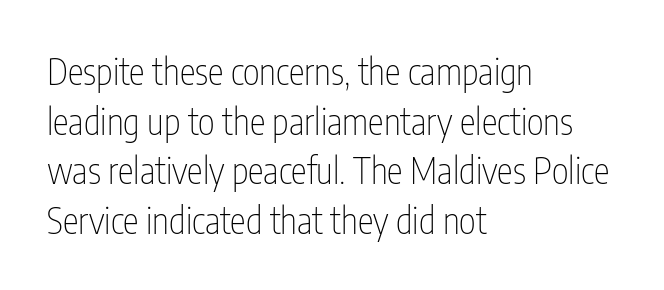
The strip under each line holds only bare page. Successive baselines arrive at the customary interval. Posture: straight, roman, zero tilt. How are the letters spaced? Ordinarily, with no added tracking. In terms of letterform style, serifs are entirely absent.
